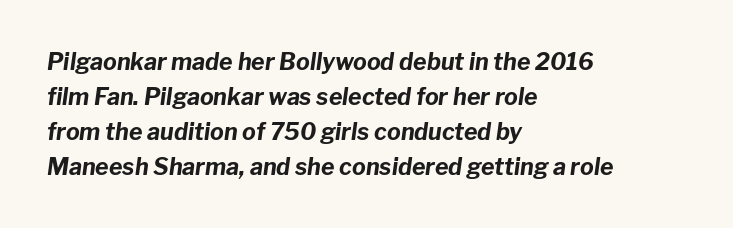
Q: Is the text bold? A: Yes.
Q: Is the text italic (slanted)? A: Yes, it leans right by about 8 degrees.
Q: Is the text underlined? A: No.
Q: How is the paragraph aligned? A: Left-aligned.
Q: Is the spacing between letters normal or unusually wide? A: Normal.
Q: Is the spacing between lines tight, normal or loose? A: Normal.
